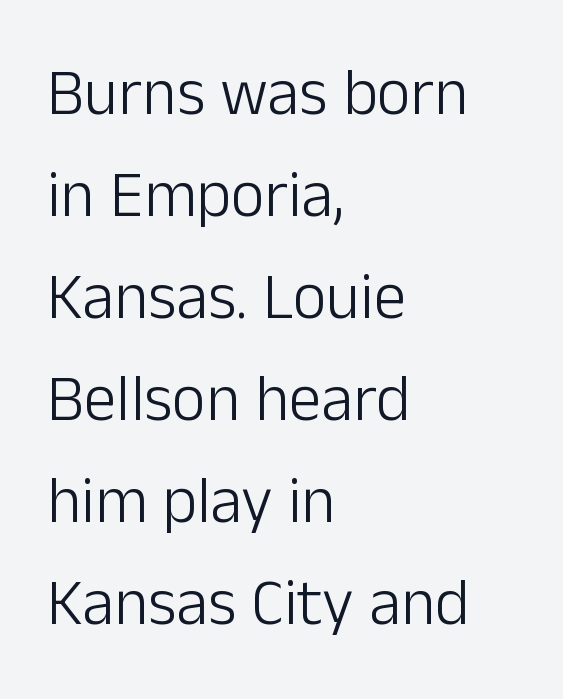
No chunkiness to these letters — they're not bold. Do the letters lean? They stand straight. You could not count columns in this text — the font is proportionally spaced. Underline: absent. Glyph-to-glyph distance matches everyday printed text. Nope, no serifs anywhere on these letters.
